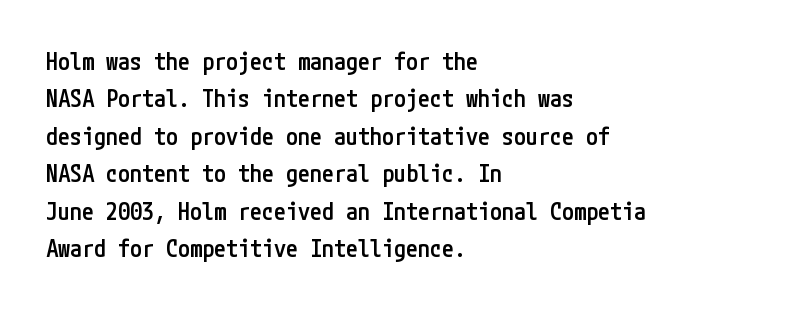
The image shows 24 px text type, upright; set left-aligned, normal line spacing (1.56x), normal letter spacing, not underlined.
